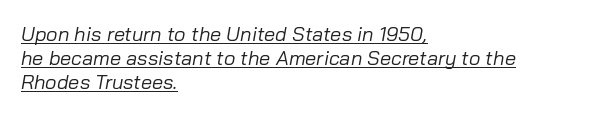
{"italic": "yes", "lean": "right", "slant_degrees": 10, "bold": "no", "underline": "yes", "align": "left", "line_spacing_ratio": 1.21, "letter_spacing": "normal", "letter_spacing_em": 0.0, "glyph_px": 20}
